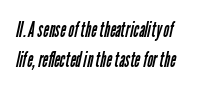
{"bold": "no", "underline": "no", "line_spacing": "normal", "line_spacing_ratio": 1.37, "letter_spacing": "normal", "letter_spacing_em": 0.0, "glyph_px": 22}
